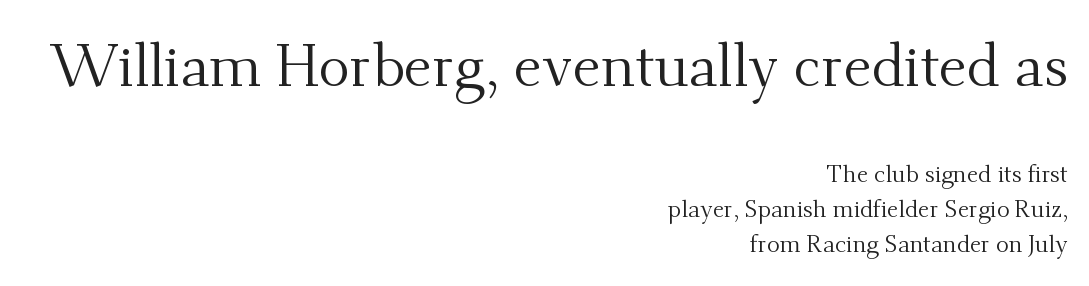
Caption: standard tracking, unaltered. The rendering uses natural spacing where letterforms have individual widths. Serif or sans? Serif — the stroke terminals have little feet. Type size steps down from the first block to the second. No italicization has been applied; the sample stays upright.
